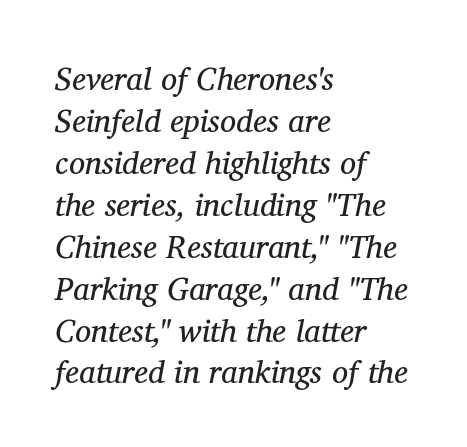
Q: Is the text bold? A: No.
Q: Is the text italic (slanted)? A: Yes, it leans right by about 11 degrees.
Q: Is the typeface a serif or a sans-serif typeface? A: Serif.
Q: Is the text underlined? A: No.
Q: How is the paragraph aligned? A: Left-aligned.
Q: Is the spacing between letters normal or unusually wide? A: Normal.
Q: Is the spacing between lines tight, normal or loose? A: Normal.
Q: Width (condensed, normal, or wide)? A: Normal.
Q: Stroke contrast? A: Medium.
Q: x-height? A: Medium.
Q: Monospaced? A: No.
